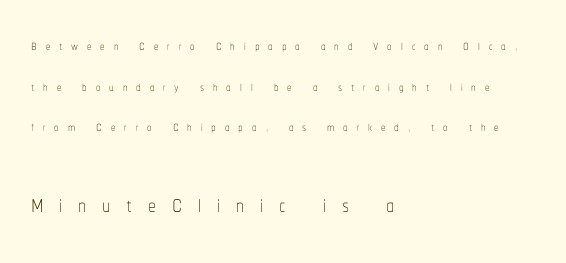
The image shows 32 px thin, condensed type, upright; set left-aligned, loose line spacing (2.26x), unusually wide letter spacing (+0.49 em), not underlined; the second (bottom) block is 1.78x larger; low stroke contrast and a medium x-height.
